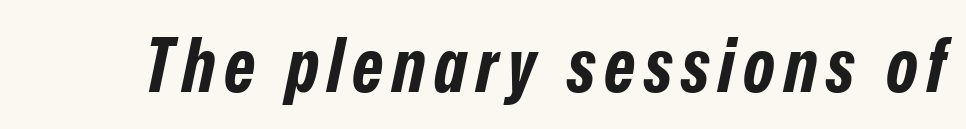
Q: Is the text bold? A: Yes.
Q: Is the text italic (slanted)? A: Yes, it leans right by about 12 degrees.
Q: Is the text underlined? A: No.
Q: Width (condensed, normal, or wide)? A: Condensed.
Q: Stroke contrast? A: Low.
Q: x-height? A: Medium.
Q: Monospaced? A: No.
